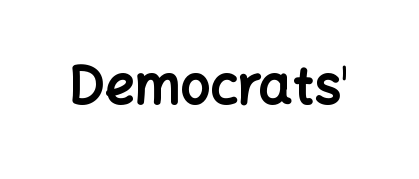
The image shows 53 px bold sans-serif type, upright; set normal letter spacing, not underlined; low stroke contrast and a medium x-height.
